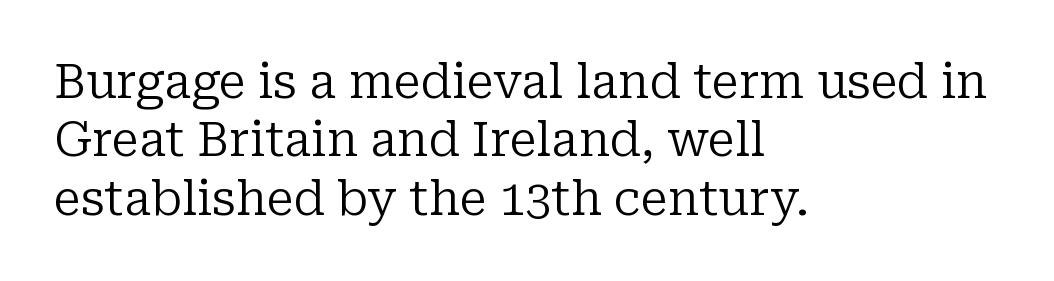
The image shows 47 px regular-weight serif type, upright; set left-aligned, line spacing 1.24x, normal letter spacing, not underlined; low stroke contrast and a medium x-height.
